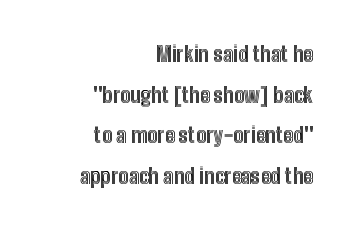
Alignment: flush right. Type without underlining. If you drew a line through each stem, it would be perfectly vertical. The letters sit at their default tracking, neither squeezed nor spread. Successive baselines arrive slowly, with a big drop between each.
